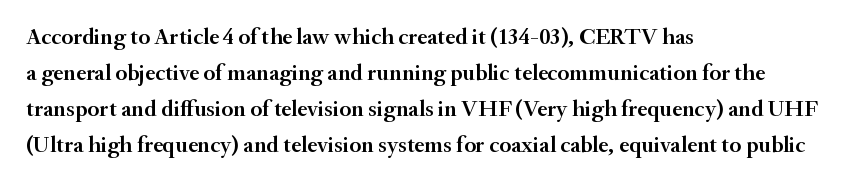
All the whitespace from short lines collects on the right. The space between consecutive lines is moderate. The type is set solid horizontally, with unmodified tracking. Does the lettering tilt? It doesn't — this is upright. Is the type bold? Partly — it's a semibold, heavier than regular but not fully bold.
